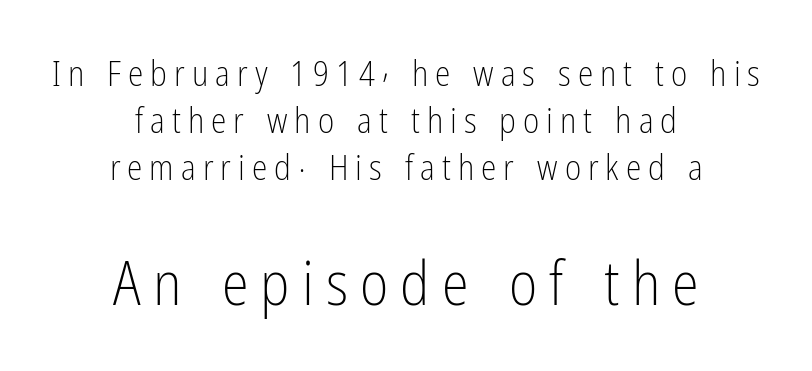
{"serif": "no", "italic": "no", "bold": "no", "weight": "light", "width": "condensed", "stroke_contrast": "low", "x_height": "medium", "monospaced": "no", "underline": "no", "align": "center", "line_spacing": "normal", "line_spacing_ratio": 1.35, "letter_spacing": "wide", "letter_spacing_em": 0.2, "larger_block": "second", "size_ratio": 1.74, "glyph_px": 61}
